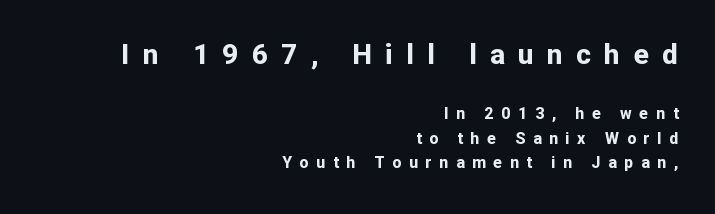
Q: Is the text bold? A: Yes.
Q: Is the text italic (slanted)? A: No, it is upright.
Q: Is the typeface a serif or a sans-serif typeface? A: Sans-serif.
Q: Is the text underlined? A: No.
Q: How is the paragraph aligned? A: Right-aligned.
Q: Is the spacing between letters normal or unusually wide? A: Unusually wide.
Q: Is the spacing between lines tight, normal or loose? A: Normal.
Q: Which block of text is set in a larger size, the first (top) or the second (bottom)? A: The first (top) one.
Q: Width (condensed, normal, or wide)? A: Normal.
Q: Stroke contrast? A: Low.
Q: x-height? A: Medium.
Q: Monospaced? A: No.
